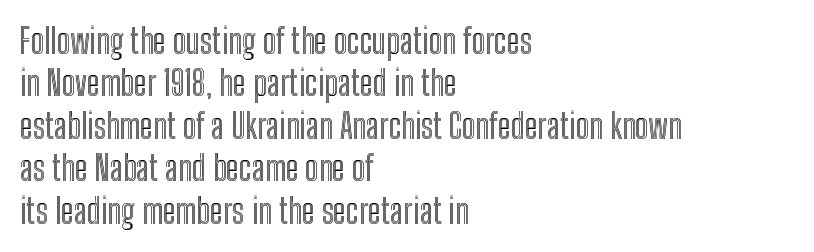
{"italic": "no", "width": "condensed", "x_height": "medium", "monospaced": "no", "underline": "no", "align": "left", "line_spacing": "normal", "line_spacing_ratio": 1.25, "letter_spacing": "normal", "letter_spacing_em": 0.0, "glyph_px": 34}
